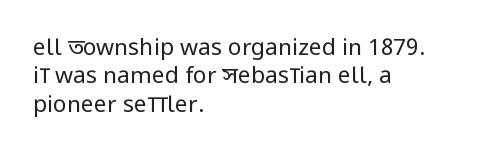
Q: Is the text bold? A: No.
Q: Is the text italic (slanted)? A: No, it is upright.
Q: Is the text underlined? A: No.
Q: How is the paragraph aligned? A: Left-aligned.
Q: Is the spacing between letters normal or unusually wide? A: Normal.
